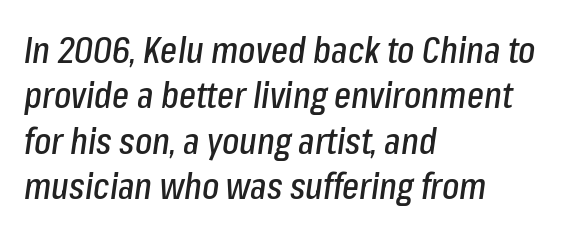
The image shows 36 px condensed type, italic (leaning right); set left-aligned, normal line spacing (1.26x), normal letter spacing, not underlined; low stroke contrast and a medium x-height.
